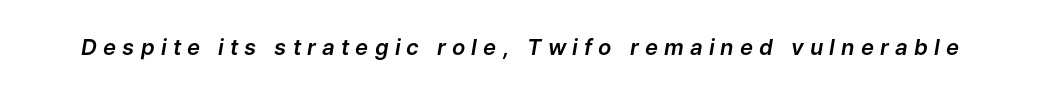
The image shows 22 px text type, italic (leaning right); set unusually wide letter spacing (+0.28 em), not underlined.
